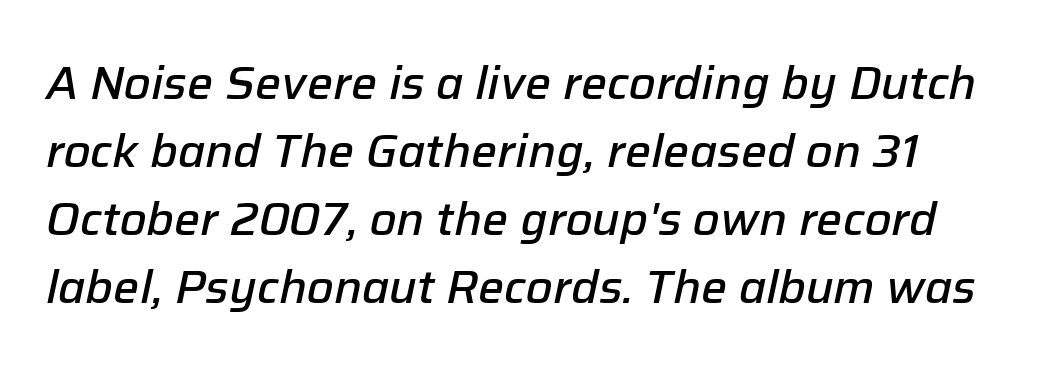
{"italic": "yes", "lean": "right", "slant_degrees": 12, "bold": "semi", "weight": "semibold", "width": "normal", "stroke_contrast": "low", "x_height": "medium", "monospaced": "no", "underline": "no", "line_spacing": "normal", "line_spacing_ratio": 1.48, "letter_spacing": "normal", "letter_spacing_em": 0.0, "glyph_px": 46}
